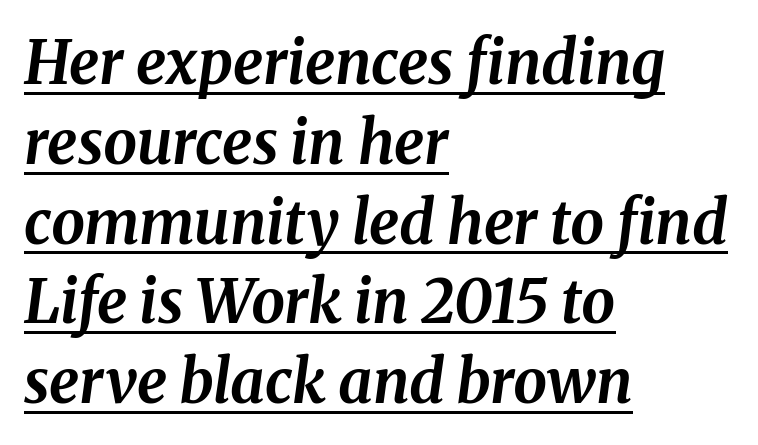
Q: Is the text bold? A: Yes.
Q: Is the text italic (slanted)? A: Yes, it leans right by about 8 degrees.
Q: Is the text underlined? A: Yes.
Q: How is the paragraph aligned? A: Left-aligned.
Q: Is the spacing between letters normal or unusually wide? A: Normal.
Q: Is the spacing between lines tight, normal or loose? A: Normal.
Q: Width (condensed, normal, or wide)? A: Normal.
Q: Stroke contrast? A: Medium.
Q: x-height? A: Medium.
Q: Monospaced? A: No.
